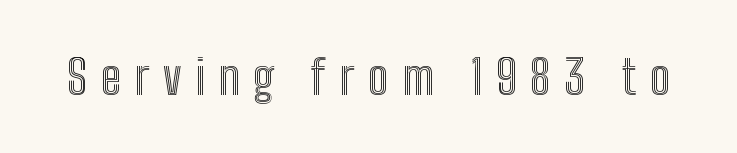
The image shows 48 px condensed type, upright; set unusually wide letter spacing (+0.28 em), not underlined; a medium x-height.
